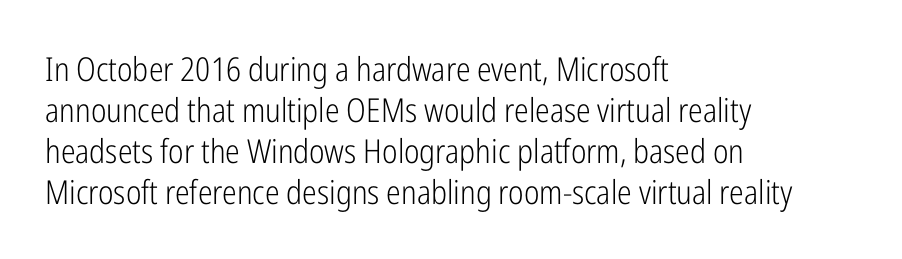
No chunkiness to these letters — they're not bold. These lines keep a tight, regular rhythm from letter to letter. The passage shown is not underscored anywhere. Every stem runs plumb, perpendicular to the baseline.
